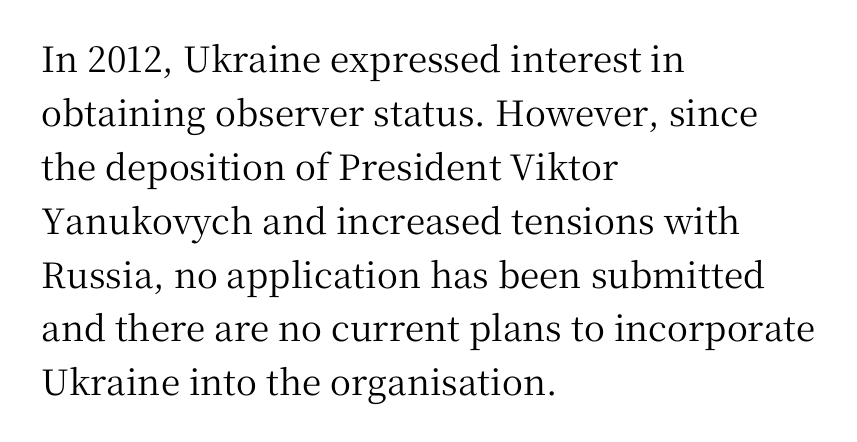
No italicization has been applied; the sample stays upright. Classification — serif. Which margin do the lines hug? The left one — the right edge is uneven. Summary of vertical rhythm: regular, with standard interline spacing.
